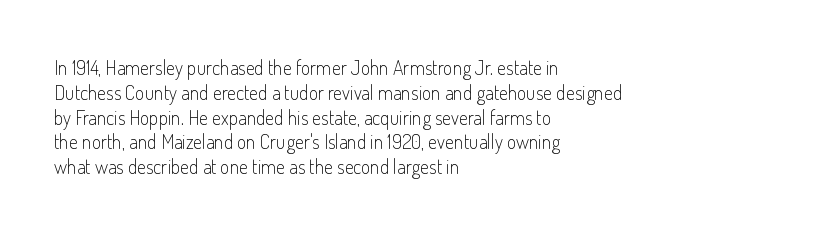
{"italic": "no", "bold": "no", "underline": "no", "align": "left", "line_spacing_ratio": 1.24, "letter_spacing": "normal", "letter_spacing_em": 0.0, "glyph_px": 20}
